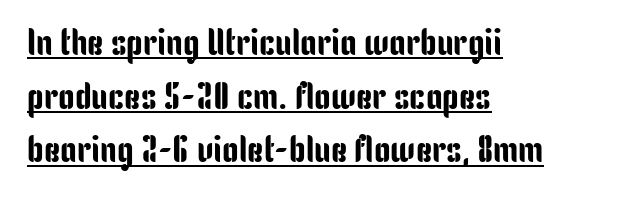
The image shows 37 px condensed sans-serif type, upright; set left-aligned, normal line spacing (1.45x), normal letter spacing, underlined; low stroke contrast and a medium x-height.
